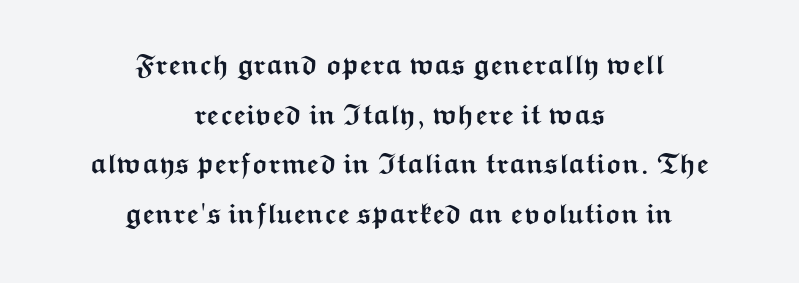
The letters advance in unequal steps, a hallmark of proportional type. Nope, not italic — everything's standing straight. Observe the absence of serifs on each vertical stroke in this sample. Here the glyphs are tracked normally, forming tight word shapes. Compared with an ordinary text face, these strokes are far heavier — a full bold.
